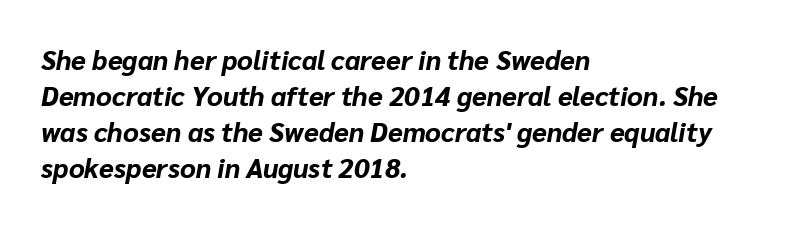
Tracking here is standard; glyphs follow each other at the usual distance. The typography opts for an oblique posture over an upright one. In CSS terms this would be text-align: left. Is there much room between lines? A standard amount, neither cramped nor airy.
